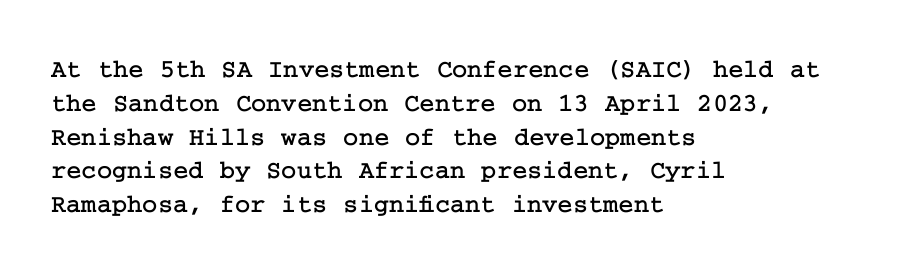
Q: Is the text italic (slanted)? A: No, it is upright.
Q: Is the text underlined? A: No.
Q: How is the paragraph aligned? A: Left-aligned.
Q: Is the spacing between letters normal or unusually wide? A: Normal.
Q: Is the spacing between lines tight, normal or loose? A: Normal.
